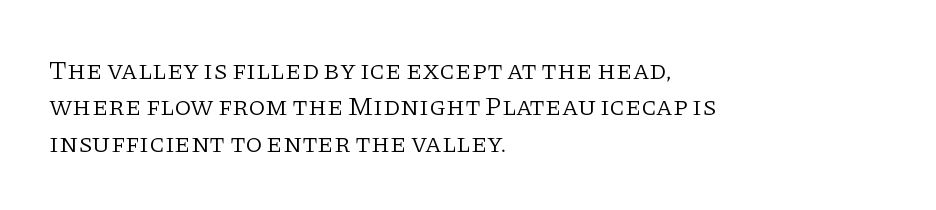
{"italic": "no", "bold": "no", "underline": "no", "align": "left", "line_spacing": "normal", "line_spacing_ratio": 1.35, "letter_spacing": "normal", "letter_spacing_em": 0.0, "glyph_px": 27}
